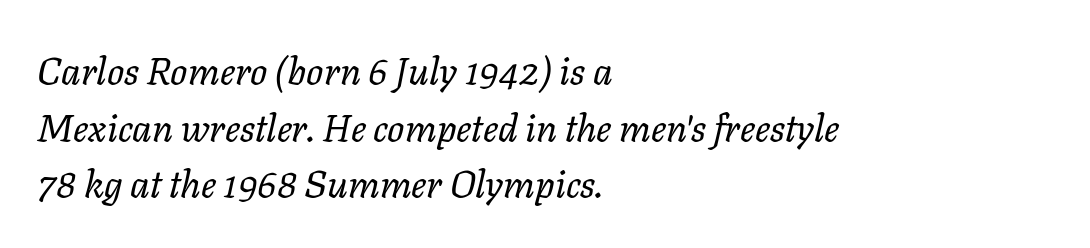
{"italic": "yes", "lean": "right", "slant_degrees": 11, "bold": "no", "weight": "regular", "width": "normal", "stroke_contrast": "low", "x_height": "medium", "monospaced": "no", "underline": "no", "align": "left", "line_spacing": "normal", "line_spacing_ratio": 1.49, "letter_spacing": "normal", "letter_spacing_em": 0.0, "glyph_px": 38}
